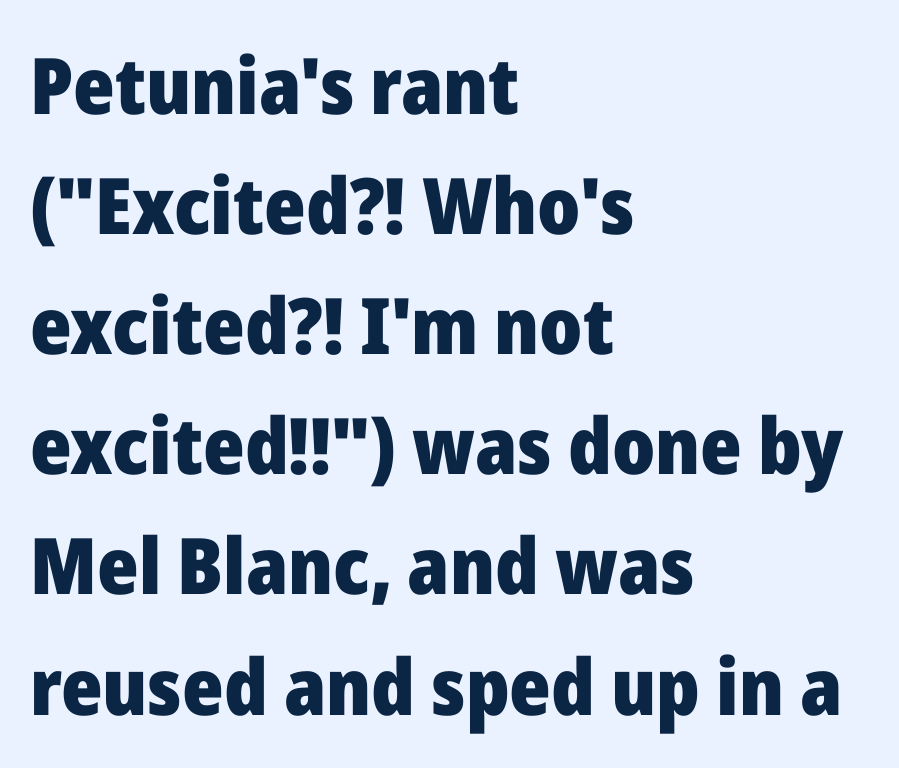
Q: Is the text bold? A: Yes.
Q: Is the text italic (slanted)? A: No, it is upright.
Q: Is the typeface a serif or a sans-serif typeface? A: Sans-serif.
Q: Is the text underlined? A: No.
Q: How is the paragraph aligned? A: Left-aligned.
Q: Is the spacing between letters normal or unusually wide? A: Normal.
Q: Is the spacing between lines tight, normal or loose? A: Normal.
Q: Width (condensed, normal, or wide)? A: Normal.
Q: Stroke contrast? A: Low.
Q: x-height? A: Medium.
Q: Monospaced? A: No.
